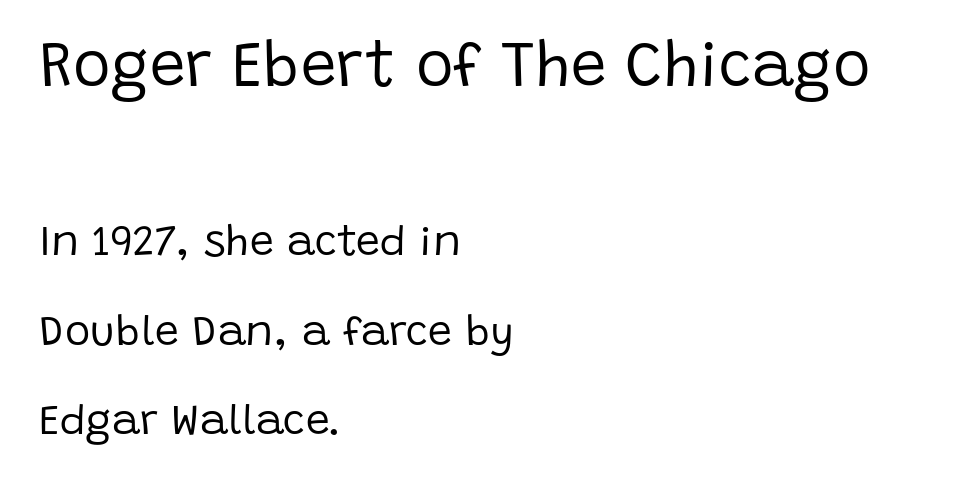
Q: Is the text bold? A: No.
Q: Is the text italic (slanted)? A: No, it is upright.
Q: Is the typeface a serif or a sans-serif typeface? A: Sans-serif.
Q: Is the text underlined? A: No.
Q: How is the paragraph aligned? A: Left-aligned.
Q: Is the spacing between letters normal or unusually wide? A: Normal.
Q: Is the spacing between lines tight, normal or loose? A: Loose.
Q: Which block of text is set in a larger size, the first (top) or the second (bottom)? A: The first (top) one.
Q: Width (condensed, normal, or wide)? A: Normal.
Q: Stroke contrast? A: Low.
Q: x-height? A: Large.
Q: Monospaced? A: No.
